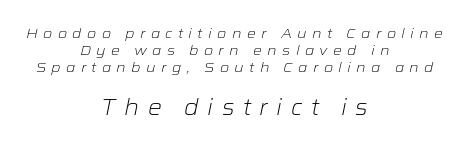
The more generous point size was reserved for the lower chunk. Is this a heavy cut? Hardly; it is regular or lighter. Bare-footed words on every line. The paragraph shown floats in the horizontal middle. Short note: letters widely spaced. The typography opts for an oblique posture over an upright one.
